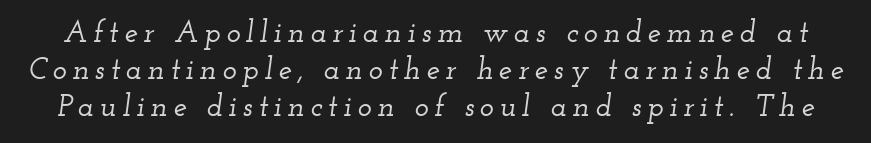
The image shows 30 px wide serif type, italic (leaning right); set line spacing 1.23x, not underlined; low stroke contrast and a small x-height.
